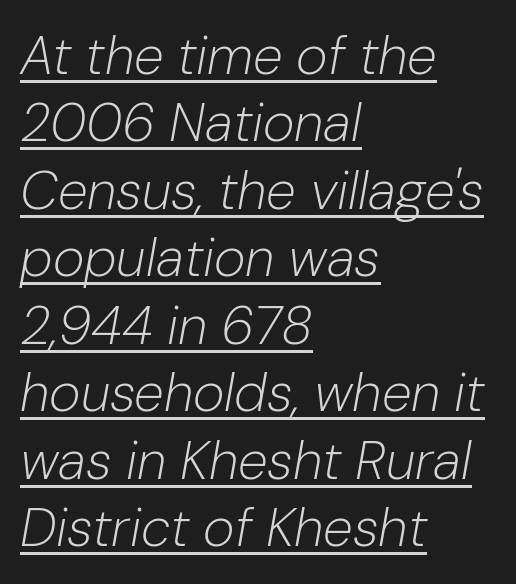
{"italic": "yes", "lean": "right", "slant_degrees": 10, "bold": "no", "weight": "light", "width": "normal", "stroke_contrast": "low", "x_height": "medium", "monospaced": "no", "underline": "yes", "align": "left", "line_spacing": "normal", "line_spacing_ratio": 1.25, "letter_spacing": "normal", "letter_spacing_em": 0.0, "glyph_px": 54}
